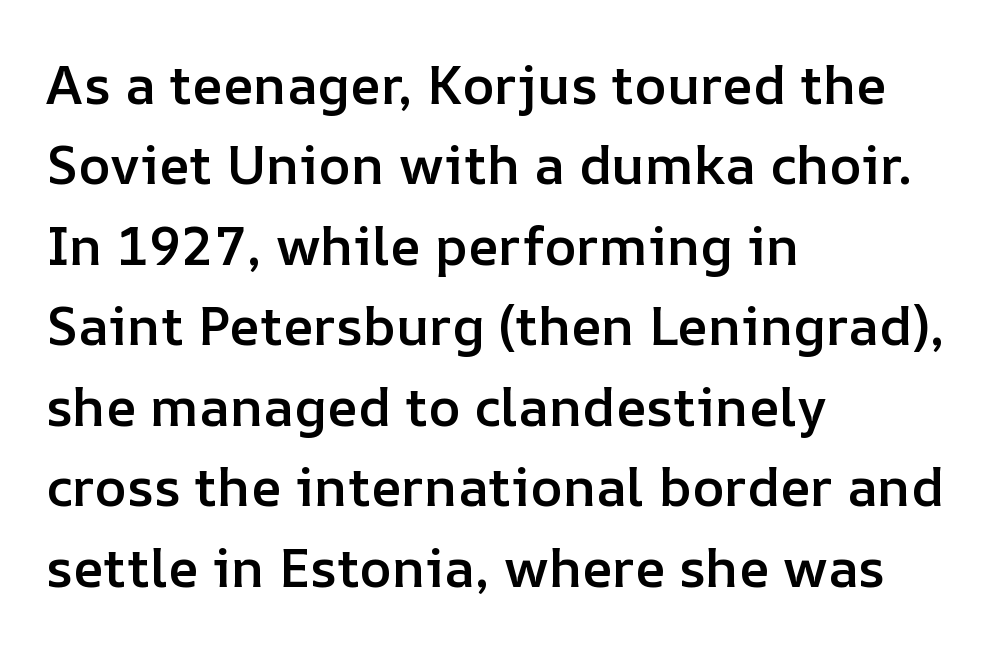
Q: Is the text bold? A: Semi-bold.
Q: Is the text italic (slanted)? A: No, it is upright.
Q: Is the text underlined? A: No.
Q: How is the paragraph aligned? A: Left-aligned.
Q: Is the spacing between letters normal or unusually wide? A: Normal.
Q: Is the spacing between lines tight, normal or loose? A: Normal.
Q: Width (condensed, normal, or wide)? A: Normal.
Q: Stroke contrast? A: Low.
Q: x-height? A: Medium.
Q: Monospaced? A: No.
